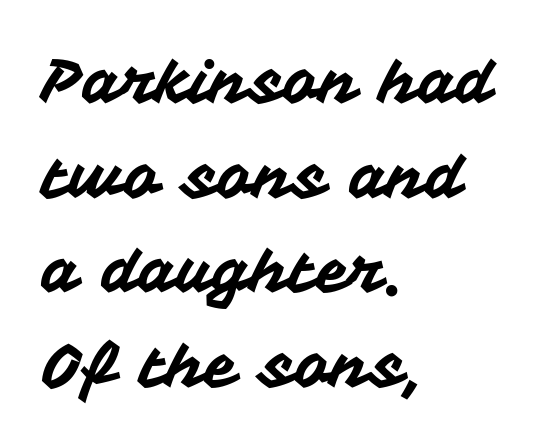
The image shows 61 px sans-serif type; set left-aligned, normal line spacing (1.55x), normal letter spacing, not underlined; medium stroke contrast and a medium x-height.
